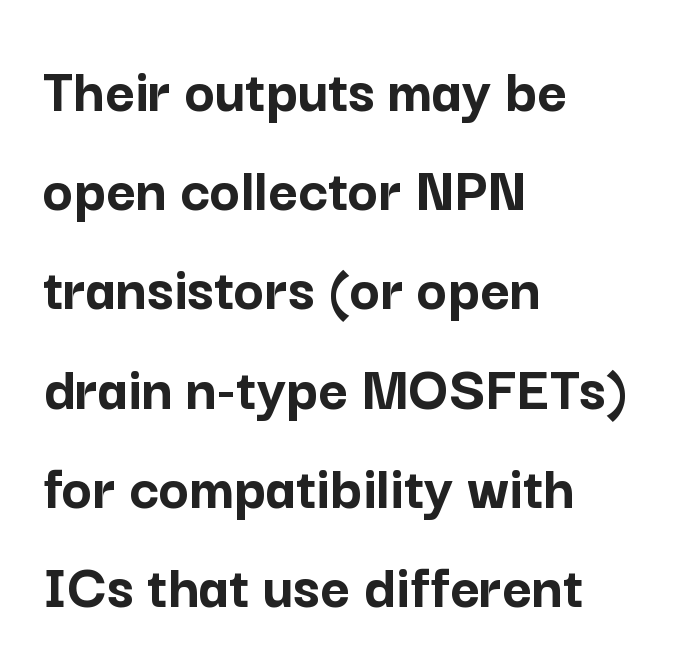
{"serif": "no", "italic": "no", "bold": "yes", "weight": "semibold", "width": "normal", "stroke_contrast": "low", "x_height": "medium", "monospaced": "no", "underline": "no", "align": "left", "line_spacing": "normal", "line_spacing_ratio": 1.55, "letter_spacing": "normal", "letter_spacing_em": 0.0, "glyph_px": 64}
